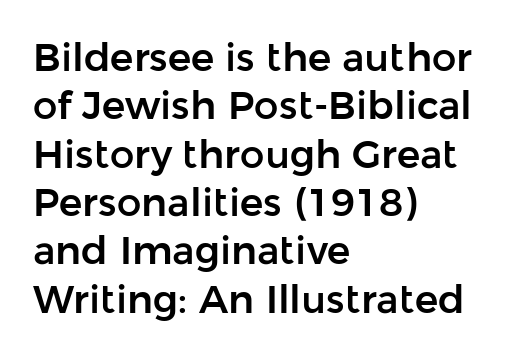
The image shows 39 px sans-serif type, upright; set left-aligned, line spacing 1.24x, normal letter spacing, not underlined; low stroke contrast and a medium x-height.
